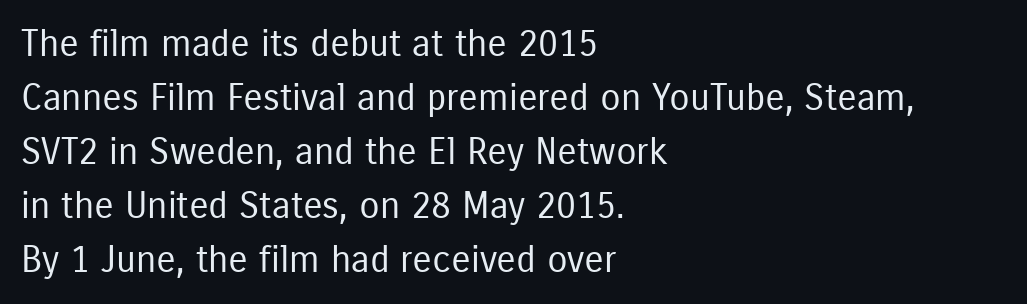
A sans-serif font was chosen for this passage. Vertically, the passage feels balanced, rows spaced as you'd expect. Looks like regular typesetting: each glyph gets only the width it needs. The line texture is even and compact thanks to regular tracking. Glance below the letters and you will spot only blank space. Quick note: not italic, upright.
